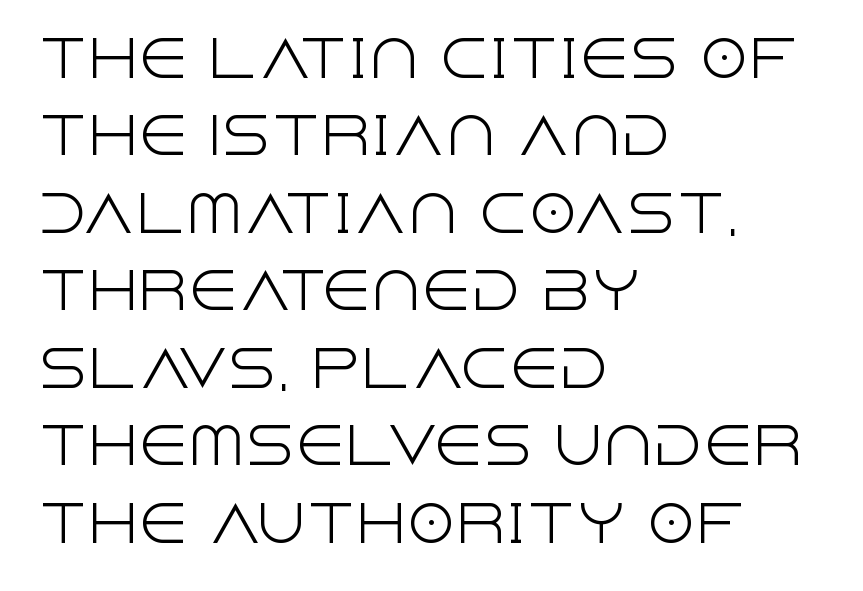
{"serif": "no", "italic": "no", "bold": "no", "weight": "light", "width": "normal", "x_height": "large", "monospaced": "no", "underline": "no", "align": "left", "line_spacing": "normal", "line_spacing_ratio": 1.55, "letter_spacing": "normal", "letter_spacing_em": 0.0, "glyph_px": 50}
